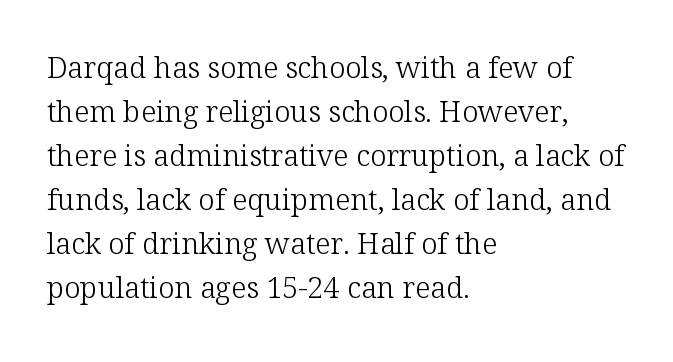
Q: Is the text bold? A: No.
Q: Is the text italic (slanted)? A: No, it is upright.
Q: Is the typeface a serif or a sans-serif typeface? A: Serif.
Q: Is the text underlined? A: No.
Q: How is the paragraph aligned? A: Left-aligned.
Q: Is the spacing between letters normal or unusually wide? A: Normal.
Q: Is the spacing between lines tight, normal or loose? A: Normal.
Q: Width (condensed, normal, or wide)? A: Normal.
Q: Stroke contrast? A: Low.
Q: x-height? A: Medium.
Q: Monospaced? A: No.
